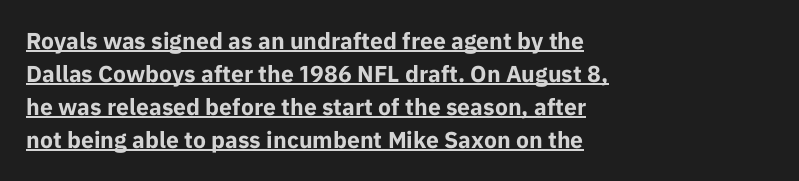
{"italic": "no", "bold": "yes", "underline": "yes", "align": "left", "line_spacing": "normal", "line_spacing_ratio": 1.44, "letter_spacing": "normal", "letter_spacing_em": 0.0, "glyph_px": 23}
